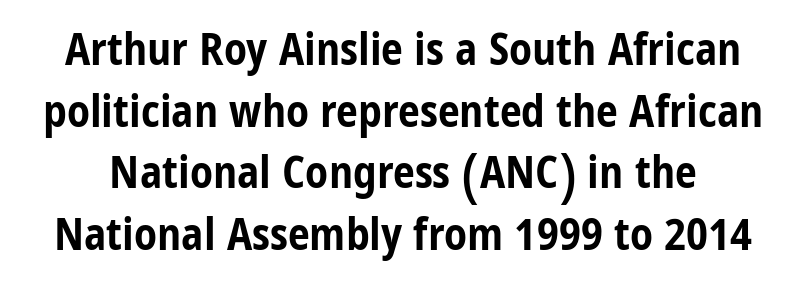
{"serif": "no", "italic": "no", "bold": "yes", "weight": "bold", "width": "condensed", "stroke_contrast": "low", "x_height": "medium", "monospaced": "no", "underline": "no", "line_spacing": "normal", "line_spacing_ratio": 1.4, "letter_spacing": "normal", "letter_spacing_em": 0.0, "glyph_px": 44}
